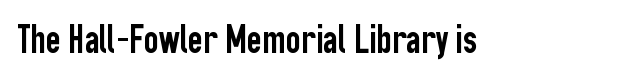
Q: Is the text italic (slanted)? A: No, it is upright.
Q: Is the typeface a serif or a sans-serif typeface? A: Sans-serif.
Q: Is the text underlined? A: No.
Q: Is the spacing between letters normal or unusually wide? A: Normal.
Q: Width (condensed, normal, or wide)? A: Condensed.
Q: Stroke contrast? A: Low.
Q: x-height? A: Medium.
Q: Monospaced? A: No.
